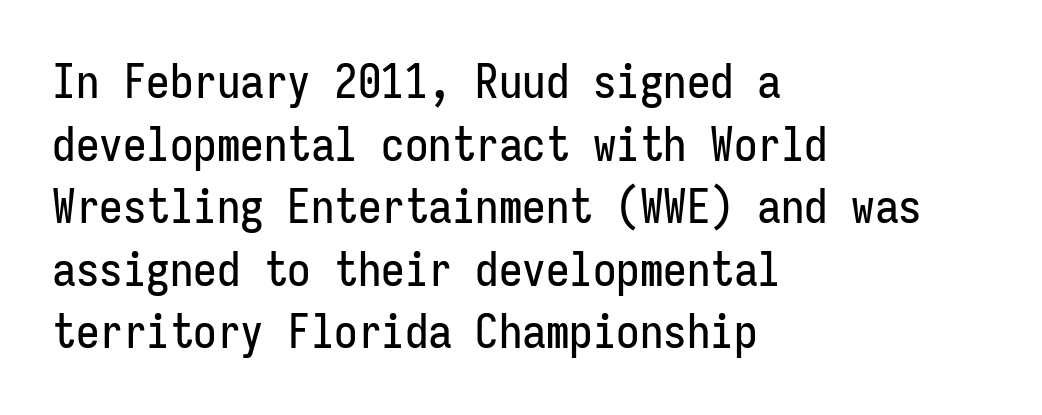
Look at the tracking — it's just the regular setting, nothing added. How would I describe the line gaps? Plain and ordinary. If you drew a line through each stem, it would be perfectly vertical. These lines are rendered in a fixed-pitch font. Letterform terminals end flat and unadorned throughout the passage.
